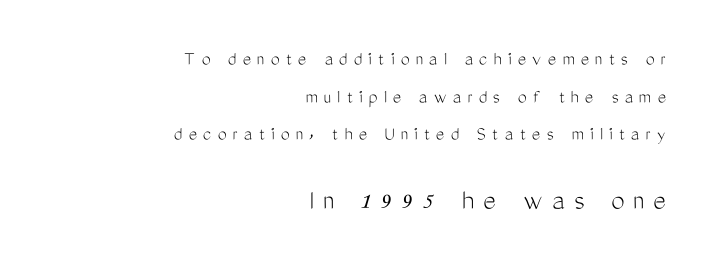
{"serif": "no", "italic": "no", "bold": "no", "weight": "light", "width": "condensed", "stroke_contrast": "medium", "x_height": "medium", "monospaced": "no", "underline": "no", "align": "right", "line_spacing_ratio": 1.88, "letter_spacing": "wide", "letter_spacing_em": 0.31, "larger_block": "second", "size_ratio": 1.5, "glyph_px": 30}
